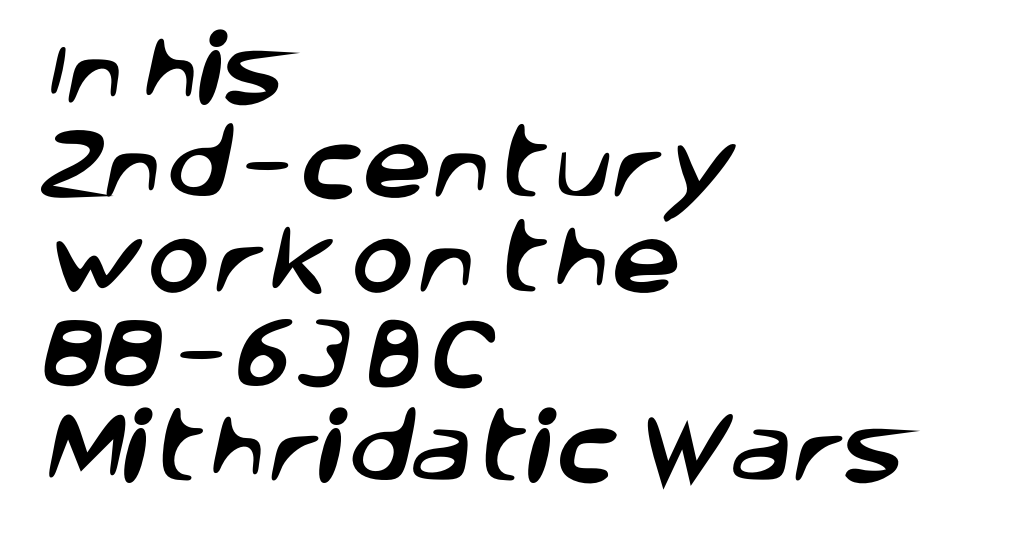
{"serif": "no", "width": "normal", "stroke_contrast": "low", "x_height": "large", "monospaced": "no", "underline": "no", "align": "left", "line_spacing_ratio": 1.21, "letter_spacing": "normal", "letter_spacing_em": 0.0, "glyph_px": 78}
